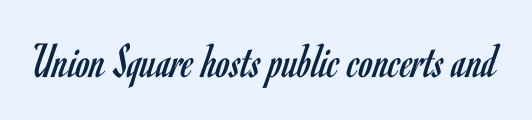
Q: Is the text bold? A: No.
Q: Is the text italic (slanted)? A: Yes.
Q: Is the typeface a serif or a sans-serif typeface? A: Sans-serif.
Q: Is the text underlined? A: No.
Q: Is the spacing between letters normal or unusually wide? A: Normal.
Q: Width (condensed, normal, or wide)? A: Condensed.
Q: Stroke contrast? A: Low.
Q: x-height? A: Small.
Q: Monospaced? A: No.
